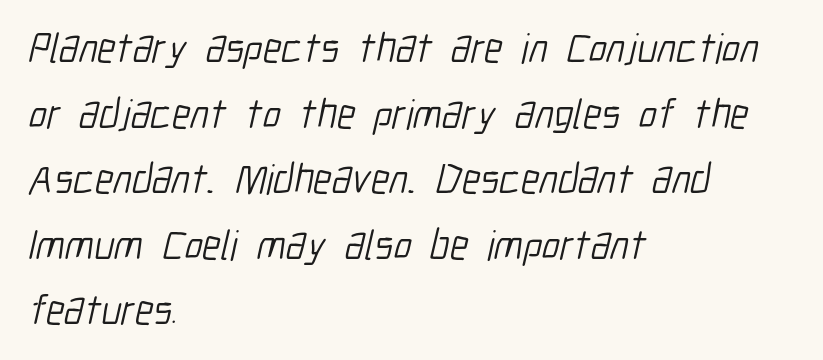
The image shows 42 px light, condensed sans-serif type; set left-aligned, normal line spacing (1.56x), normal letter spacing, not underlined; low stroke contrast and a medium x-height.
